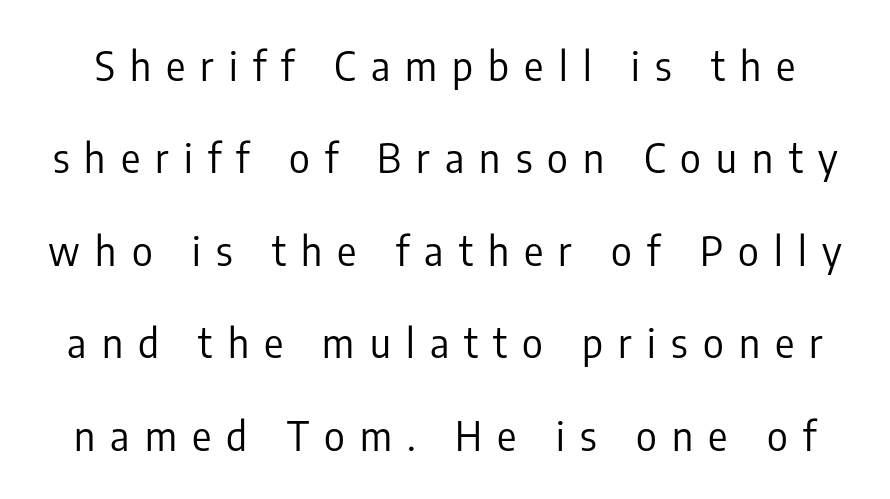
Quick note: interline space is abundant. Substantial extra tracking has been applied to these lines. Glance below the letters and you will spot only blank space. Type style note: lacks serifs. Is this a fixed-width face? No — the glyphs have proportional, varying widths. The characters are drawn with everyday or finer stroke widths.
